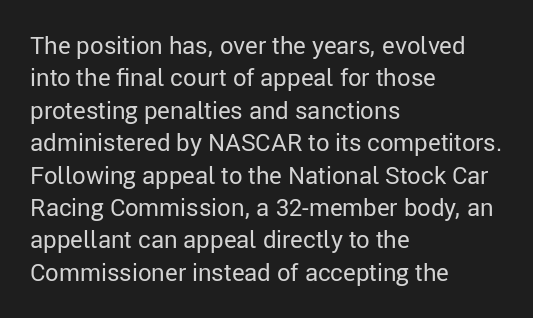
The image shows 24 px text type, upright; set left-aligned, normal line spacing (1.35x), normal letter spacing, not underlined.
